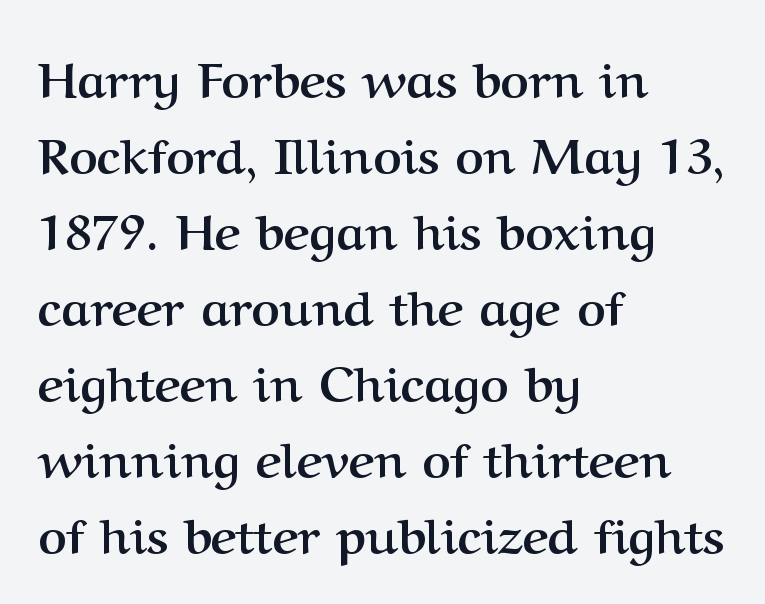
The passage shown is emphatically bold. The lines sit at an ordinary, default distance from one another. Visually the block forms a straight wall on the left and a jagged coastline on the right. These lines keep a tight, regular rhythm from letter to letter. Descenders hang freely into open space.
